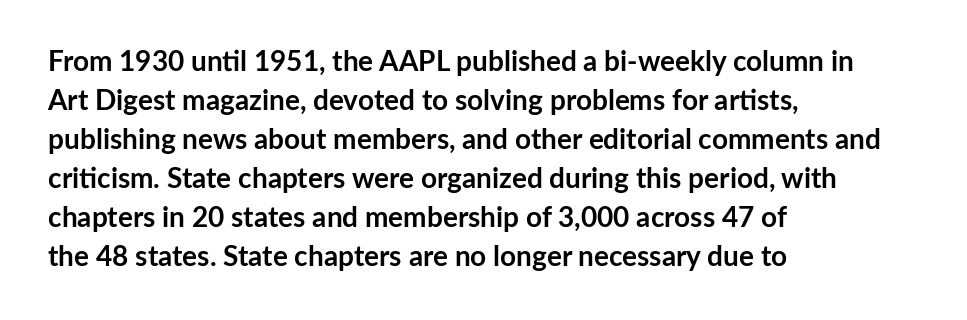
Think of a printed novel: that variable character pitch is what you see here. Is the block centered? No — it sits flush against the left margin. Descender tails drop into unmarked territory. Typographic density is high because the face is bold. No italicization has been applied; the sample stays upright.
